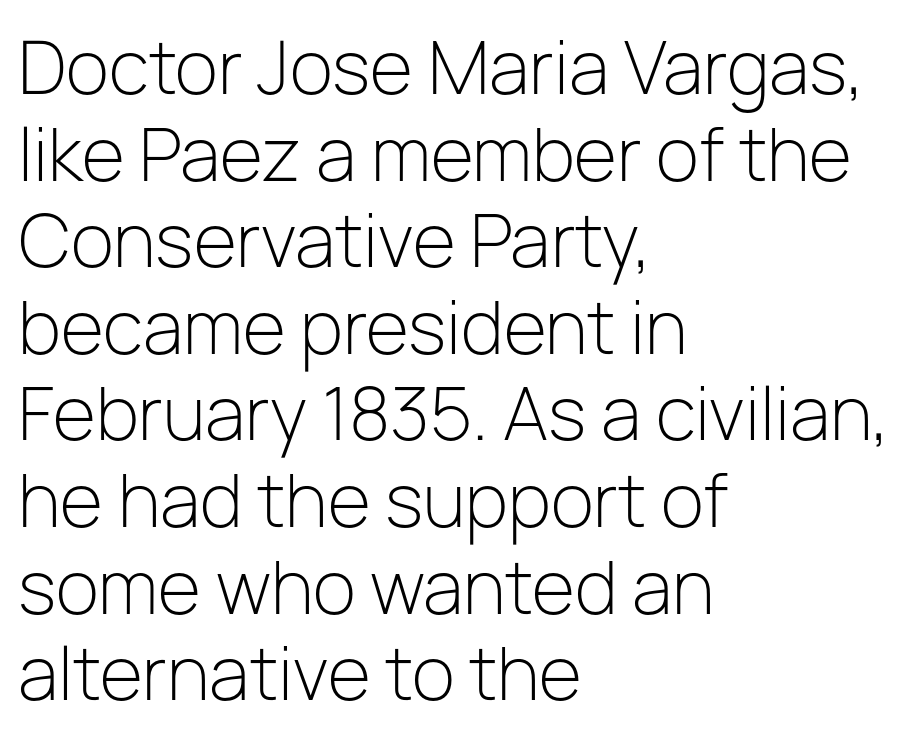
The image shows 71 px light sans-serif type, upright; set left-aligned, line spacing 1.22x, normal letter spacing, not underlined; low stroke contrast and a medium x-height.
